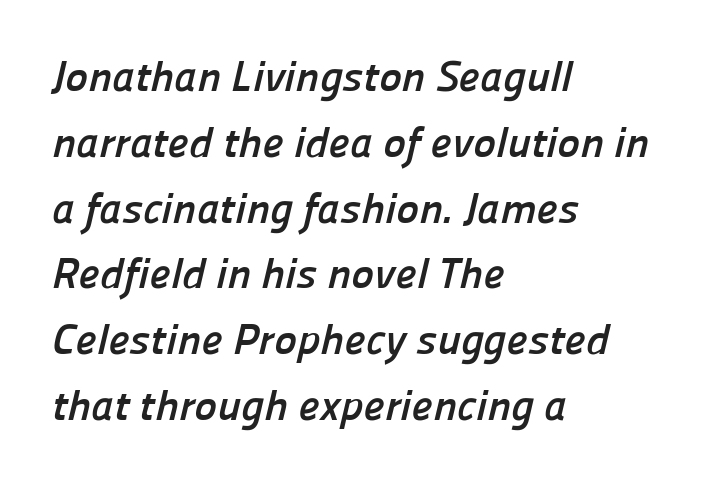
{"serif": "no", "bold": "yes", "weight": "semibold", "width": "normal", "stroke_contrast": "low", "x_height": "medium", "monospaced": "no", "underline": "no", "align": "left", "line_spacing": "normal", "line_spacing_ratio": 1.53, "letter_spacing": "normal", "letter_spacing_em": 0.0, "glyph_px": 43}
